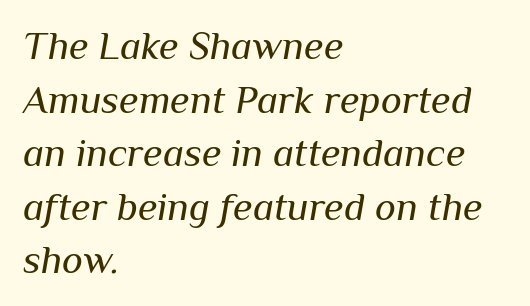
Q: Is the text bold? A: No.
Q: Is the text italic (slanted)? A: Yes, it leans right by about 10 degrees.
Q: Is the text underlined? A: No.
Q: How is the paragraph aligned? A: Left-aligned.
Q: Is the spacing between letters normal or unusually wide? A: Normal.
Q: Is the spacing between lines tight, normal or loose? A: Normal.
Q: Width (condensed, normal, or wide)? A: Normal.
Q: Stroke contrast? A: Medium.
Q: x-height? A: Medium.
Q: Monospaced? A: No.
